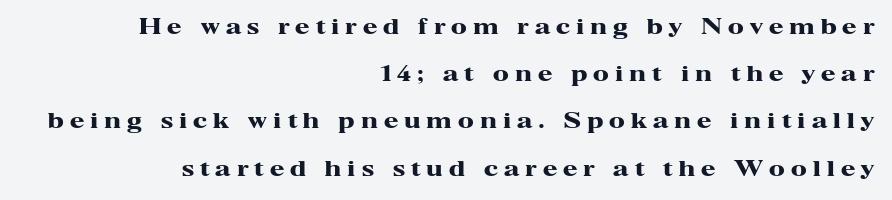
The image shows 21 px bold type, upright; set right-aligned, loose line spacing (2.25x), unusually wide letter spacing (+0.29 em), not underlined.
